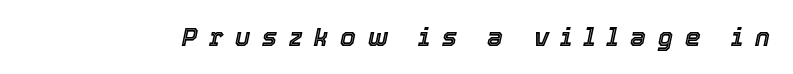
{"italic": "yes", "lean": "right", "slant_degrees": 12, "underline": "no", "letter_spacing": "wide", "letter_spacing_em": 0.47, "glyph_px": 25}
